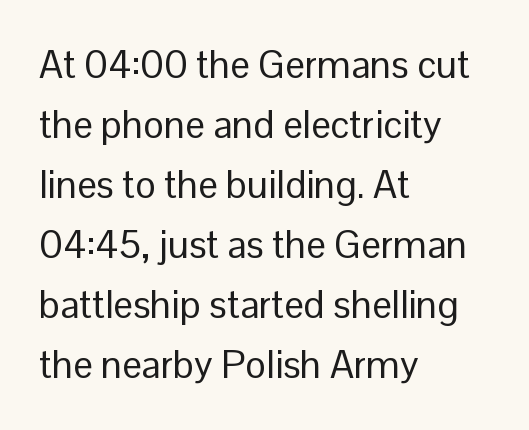
The image shows 39 px regular-weight sans-serif type, upright; set left-aligned, normal line spacing (1.54x), normal letter spacing, not underlined; low stroke contrast and a medium x-height.
